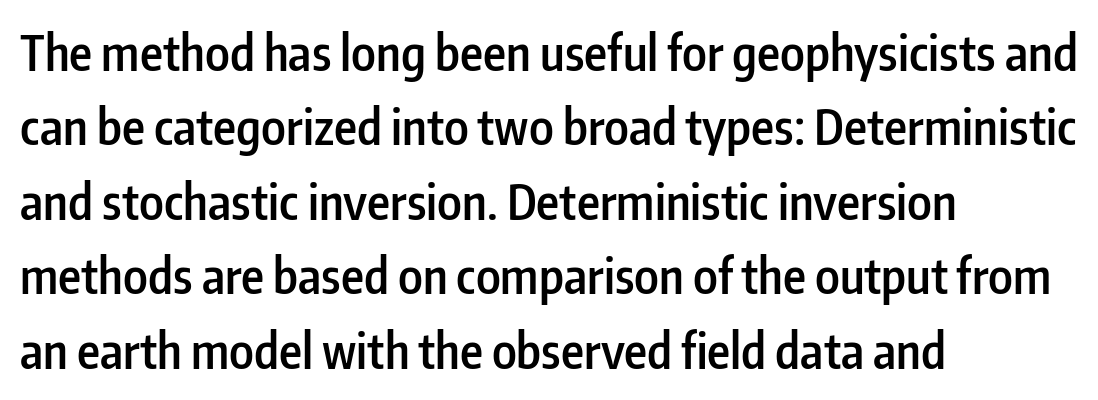
Nothing unusual about the tracking: characters are spaced as the font intends. Nothing sits at the stroke ends, so this counts as sans-serif. Unlike italic type, these characters show no tilt at all. Typeset ragged right — the left edge is the straight one.
